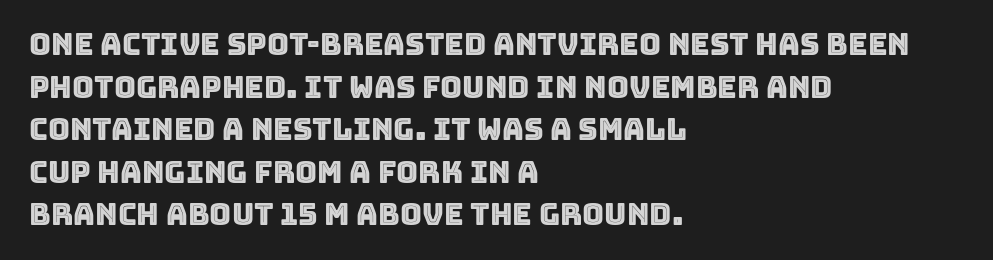
The image shows 30 px text type, upright; set left-aligned, normal line spacing (1.42x), normal letter spacing, not underlined; a large x-height.
